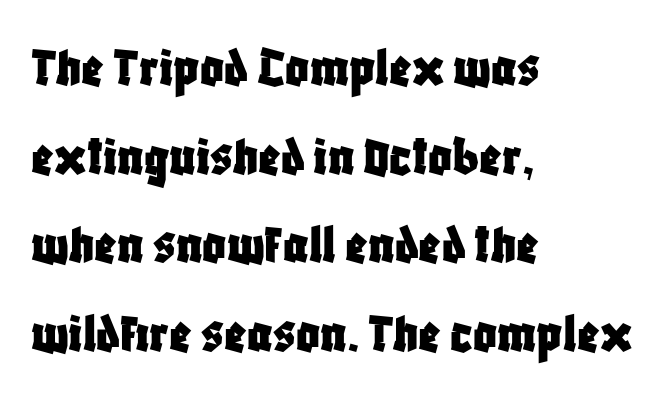
Q: Is the text italic (slanted)? A: No, it is upright.
Q: Is the typeface a serif or a sans-serif typeface? A: Sans-serif.
Q: Is the text underlined? A: No.
Q: How is the paragraph aligned? A: Left-aligned.
Q: Is the spacing between letters normal or unusually wide? A: Normal.
Q: Is the spacing between lines tight, normal or loose? A: Normal.
Q: Width (condensed, normal, or wide)? A: Condensed.
Q: Stroke contrast? A: Low.
Q: x-height? A: Large.
Q: Monospaced? A: No.
